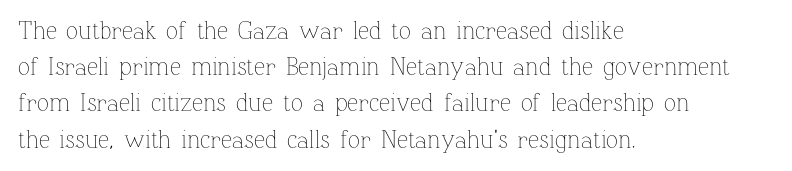
Q: Is the text bold? A: No.
Q: Is the text italic (slanted)? A: No, it is upright.
Q: Is the text underlined? A: No.
Q: How is the paragraph aligned? A: Left-aligned.
Q: Is the spacing between letters normal or unusually wide? A: Normal.
Q: Is the spacing between lines tight, normal or loose? A: Normal.
